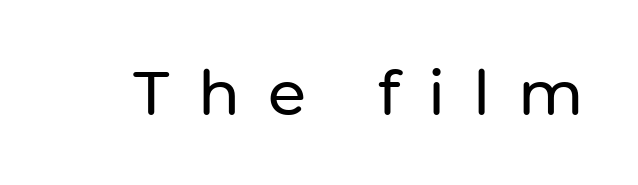
{"serif": "no", "italic": "no", "width": "normal", "stroke_contrast": "low", "x_height": "medium", "monospaced": "no", "underline": "no", "letter_spacing": "wide", "letter_spacing_em": 0.45, "glyph_px": 62}
